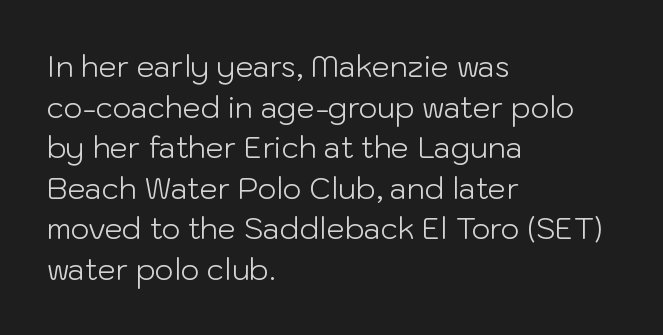
Q: Is the text bold? A: No.
Q: Is the text italic (slanted)? A: No, it is upright.
Q: Is the typeface a serif or a sans-serif typeface? A: Sans-serif.
Q: Is the text underlined? A: No.
Q: How is the paragraph aligned? A: Left-aligned.
Q: Is the spacing between letters normal or unusually wide? A: Normal.
Q: Is the spacing between lines tight, normal or loose? A: Normal.
Q: Width (condensed, normal, or wide)? A: Normal.
Q: Stroke contrast? A: Low.
Q: x-height? A: Medium.
Q: Monospaced? A: No.
